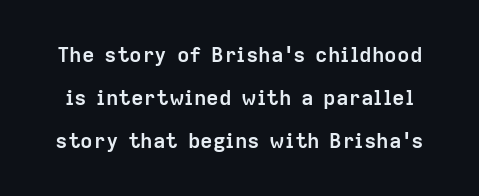
The image shows 21 px bold type, upright; set loose line spacing (2.05x), normal letter spacing, not underlined.
